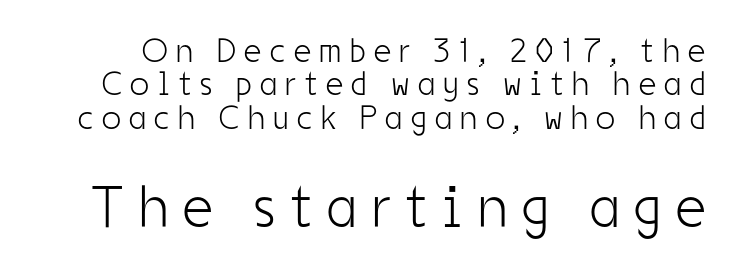
Spacing verdict: proportional, widths tailored to each character. Is this a heavy cut? Hardly; it is regular or lighter. Plain, unruled lines of type. Whoever set this made the second block the dominant, larger element. This is the regular roman posture of the typeface.
